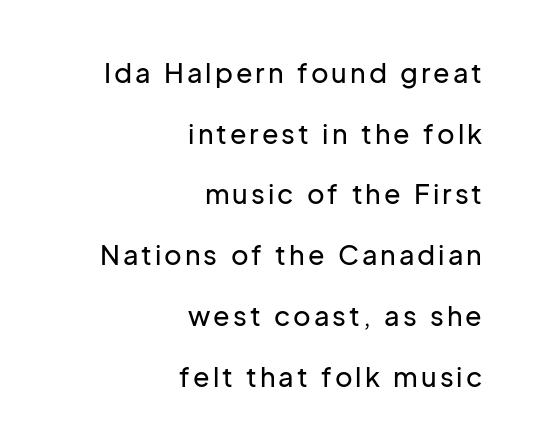
The image shows 27 px text type, upright; set right-aligned, loose line spacing (2.25x), not underlined.
